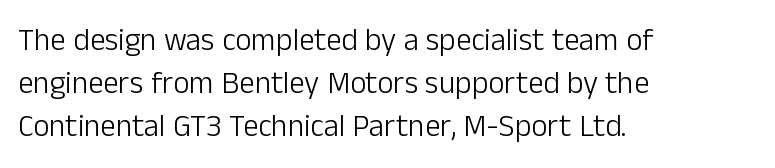
{"serif": "no", "italic": "no", "bold": "no", "weight": "light", "width": "normal", "stroke_contrast": "low", "x_height": "medium", "monospaced": "no", "underline": "no", "align": "left", "line_spacing": "normal", "line_spacing_ratio": 1.39, "letter_spacing": "normal", "letter_spacing_em": 0.0, "glyph_px": 31}
